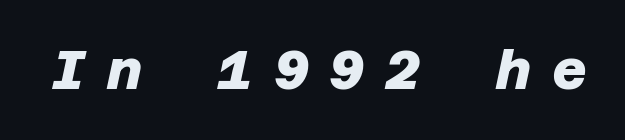
Q: Is the text bold? A: Yes.
Q: Is the typeface a serif or a sans-serif typeface? A: Sans-serif.
Q: Is the text underlined? A: No.
Q: Is the spacing between letters normal or unusually wide? A: Unusually wide.
Q: Width (condensed, normal, or wide)? A: Normal.
Q: Stroke contrast? A: Low.
Q: x-height? A: Large.
